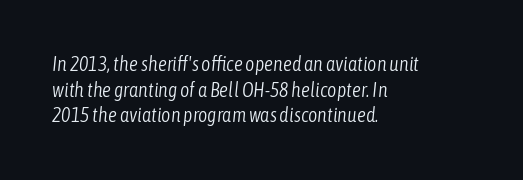
The image shows 20 px text type, italic (leaning right); set left-aligned, normal line spacing (1.28x), normal letter spacing, not underlined.
